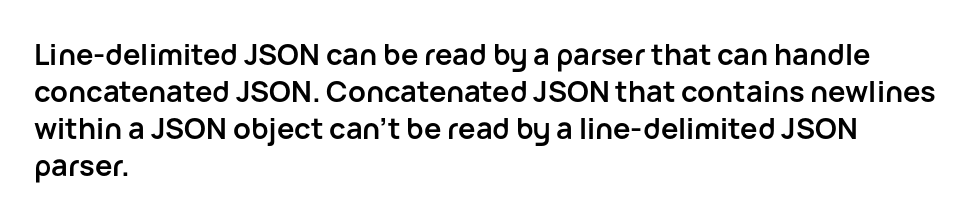
These lines keep a tight, regular rhythm from letter to letter. Serif or sans? Sans — the stroke terminals are bare. Quick note: interline space is typical. This sample is left-justified, so line endings fall wherever the words run out. You can tell it's not italic because the verticals are truly vertical. The foot of each line stays bare and open.
